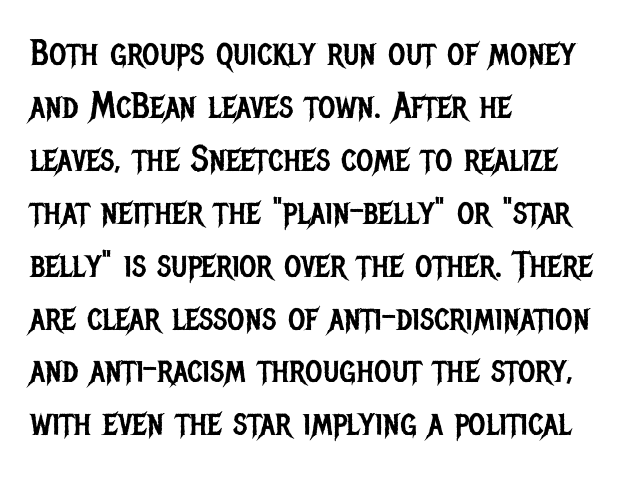
The image shows 37 px regular-weight, condensed sans-serif type, upright; set left-aligned, normal line spacing (1.43x), normal letter spacing, not underlined; low stroke contrast and a large x-height.
